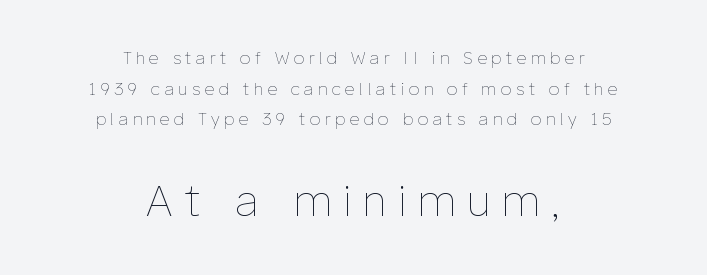
{"italic": "no", "bold": "no", "weight": "thin", "width": "normal", "stroke_contrast": "low", "x_height": "medium", "monospaced": "no", "underline": "no", "align": "center", "line_spacing_ratio": 1.8, "letter_spacing": "wide", "letter_spacing_em": 0.27, "larger_block": "second", "size_ratio": 2.53, "glyph_px": 43}
